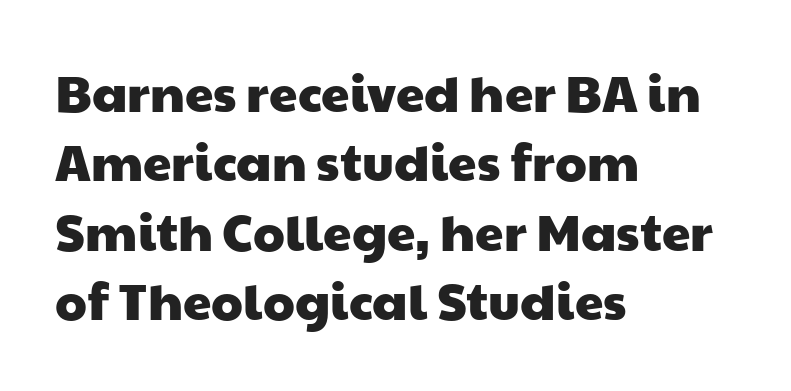
Q: Is the typeface a serif or a sans-serif typeface? A: Sans-serif.
Q: Is the text underlined? A: No.
Q: How is the paragraph aligned? A: Left-aligned.
Q: Is the spacing between letters normal or unusually wide? A: Normal.
Q: Is the spacing between lines tight, normal or loose? A: Normal.
Q: Width (condensed, normal, or wide)? A: Wide.
Q: Stroke contrast? A: Low.
Q: x-height? A: Medium.
Q: Monospaced? A: No.
